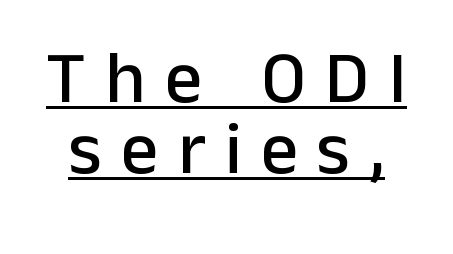
Q: Is the text italic (slanted)? A: No, it is upright.
Q: Is the typeface a serif or a sans-serif typeface? A: Sans-serif.
Q: Is the text underlined? A: Yes.
Q: Is the spacing between letters normal or unusually wide? A: Unusually wide.
Q: Is the spacing between lines tight, normal or loose? A: Tight.
Q: Width (condensed, normal, or wide)? A: Normal.
Q: Stroke contrast? A: Low.
Q: x-height? A: Medium.
Q: Monospaced? A: No.
